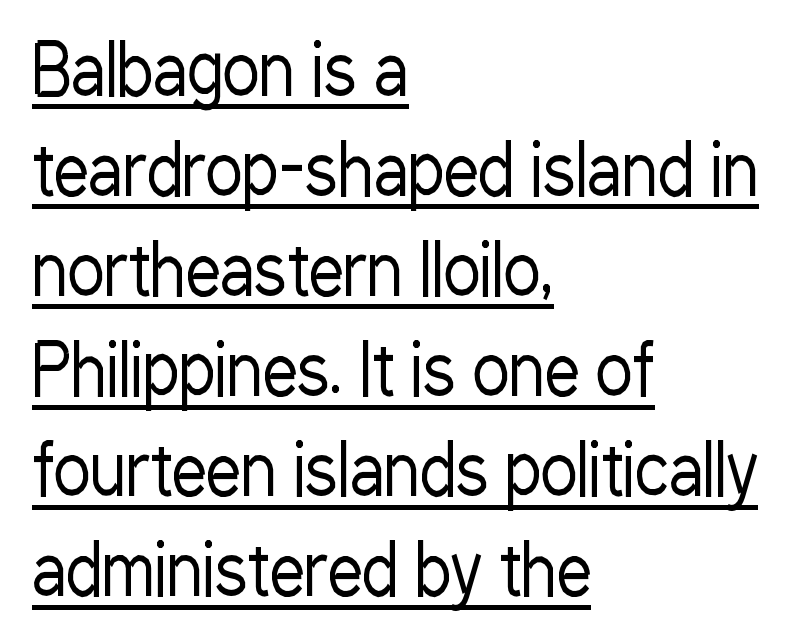
{"serif": "no", "italic": "no", "bold": "no", "weight": "regular", "width": "condensed", "stroke_contrast": "low", "x_height": "medium", "monospaced": "no", "underline": "yes", "align": "left", "line_spacing": "normal", "line_spacing_ratio": 1.43, "letter_spacing": "normal", "letter_spacing_em": 0.0, "glyph_px": 70}
